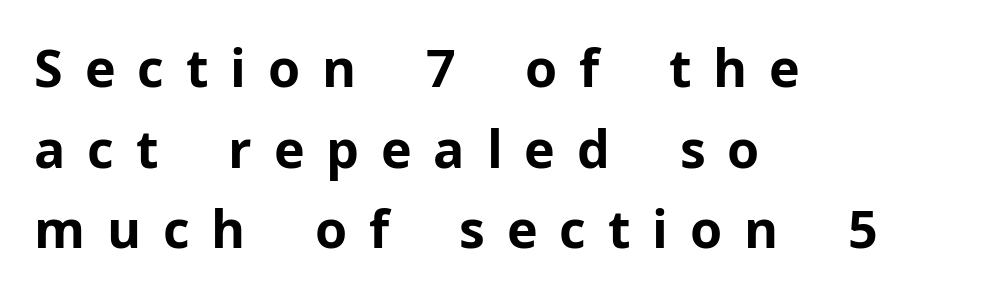
Does the weight exceed regular? Yes, all the way to bold. Glyph-to-glyph distance is far greater than everyday printed text. I'd call this a sans setting — the letters go barefoot. In CSS terms this would be text-align: left. Check under the words: just untouched page.
